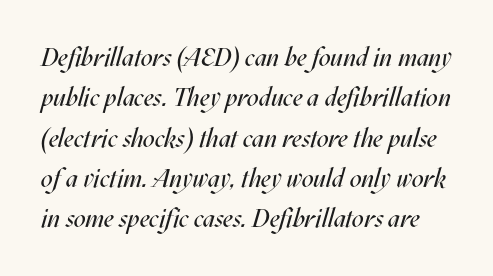
Q: Is the text bold? A: No.
Q: Is the text italic (slanted)? A: Yes, it leans right by about 17 degrees.
Q: Is the text underlined? A: No.
Q: Is the spacing between letters normal or unusually wide? A: Normal.
Q: Is the spacing between lines tight, normal or loose? A: Normal.
